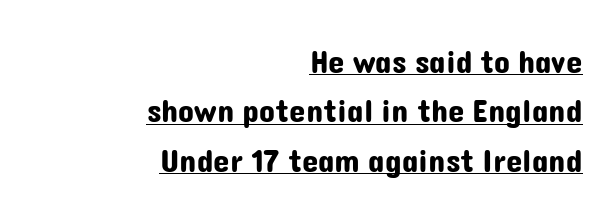
Is there an underline? Yes — a line sits under the letters. Honestly, the row spacing looks completely unremarkable. These lines were composed using upright roman letters. The passage shown has conventional tracking throughout. Layout note: lines flush right.
